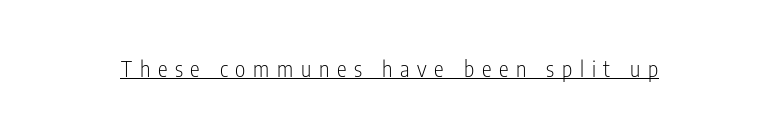
{"italic": "no", "bold": "no", "underline": "yes", "letter_spacing": "wide", "letter_spacing_em": 0.35, "glyph_px": 22}
